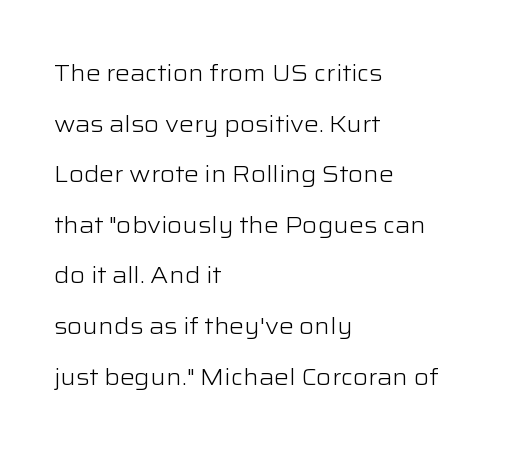
A bare baseline throughout the passage. Interline gaps are noticeably wide in this sample. Leftover space on each line is placed entirely after the last word. This rendering leaves character spacing at its baseline value.
